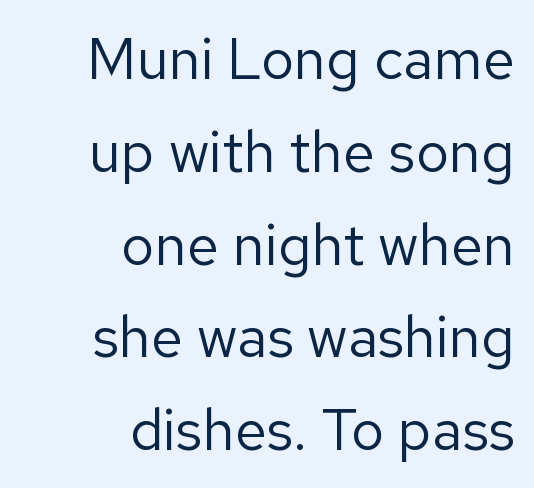
Q: Is the text bold? A: No.
Q: Is the text italic (slanted)? A: No, it is upright.
Q: Is the typeface a serif or a sans-serif typeface? A: Sans-serif.
Q: Is the text underlined? A: No.
Q: How is the paragraph aligned? A: Right-aligned.
Q: Is the spacing between letters normal or unusually wide? A: Normal.
Q: Is the spacing between lines tight, normal or loose? A: Normal.
Q: Width (condensed, normal, or wide)? A: Normal.
Q: Stroke contrast? A: Low.
Q: x-height? A: Medium.
Q: Monospaced? A: No.
